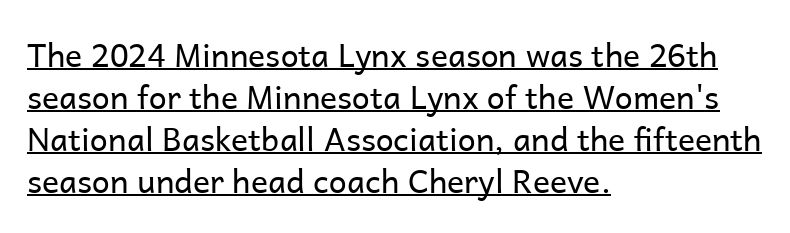
Is this a heavy cut? Hardly; it is regular or lighter. The specimen includes a rule beneath the text block's lines. Serifs: no, the terminals of the letterforms are clean. The paragraph has a hard left edge and a soft right edge.
